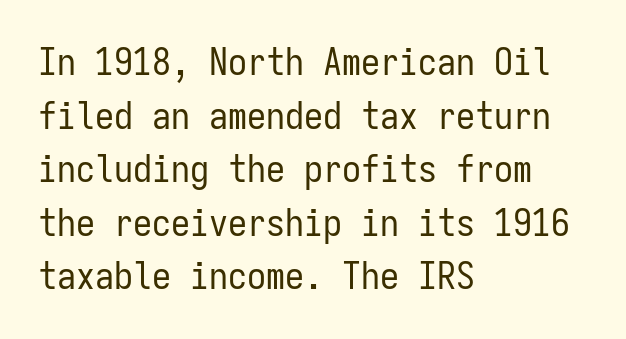
Q: Is the text bold? A: No.
Q: Is the text italic (slanted)? A: No, it is upright.
Q: Is the typeface a serif or a sans-serif typeface? A: Sans-serif.
Q: Is the text underlined? A: No.
Q: How is the paragraph aligned? A: Left-aligned.
Q: Is the spacing between letters normal or unusually wide? A: Normal.
Q: Is the spacing between lines tight, normal or loose? A: Normal.
Q: Width (condensed, normal, or wide)? A: Condensed.
Q: Stroke contrast? A: Low.
Q: x-height? A: Medium.
Q: Monospaced? A: Yes.
